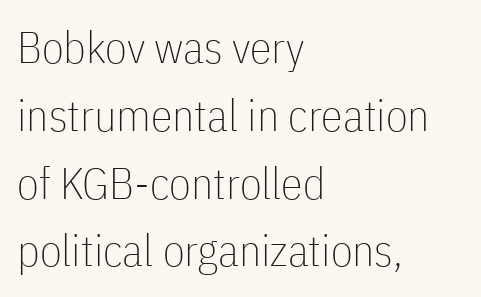
Q: Is the text bold? A: No.
Q: Is the text italic (slanted)? A: No, it is upright.
Q: Is the typeface a serif or a sans-serif typeface? A: Sans-serif.
Q: Is the text underlined? A: No.
Q: How is the paragraph aligned? A: Left-aligned.
Q: Is the spacing between letters normal or unusually wide? A: Normal.
Q: Is the spacing between lines tight, normal or loose? A: Normal.
Q: Width (condensed, normal, or wide)? A: Condensed.
Q: Stroke contrast? A: Low.
Q: x-height? A: Medium.
Q: Monospaced? A: No.
